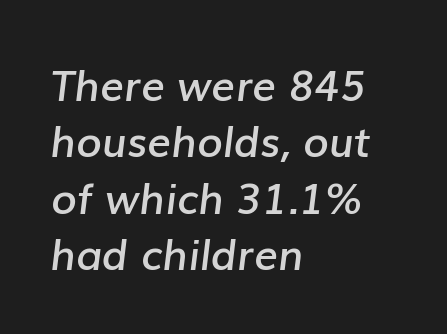
The rendering uses a moderate line-height, typical for paragraphs. Quick note: italic. The letterforms sit shoulder to shoulder at normal distance. What weight is shown? A semibold, between regular and bold. Bare-footed words on every line. Teacher's note: observe the even left margin — that is flush-left alignment.
